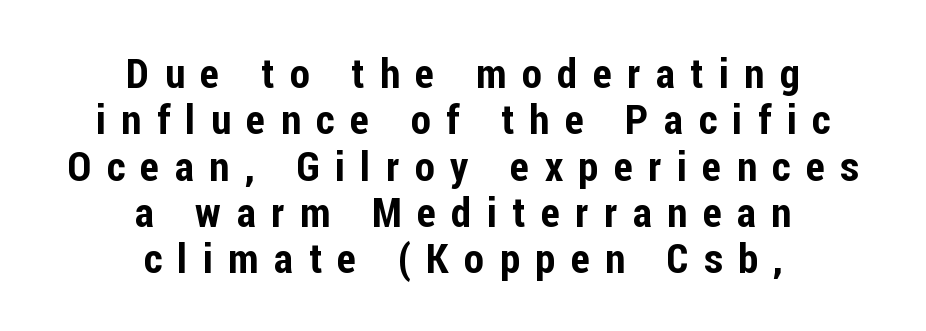
Q: Is the text italic (slanted)? A: No, it is upright.
Q: Is the typeface a serif or a sans-serif typeface? A: Sans-serif.
Q: Is the text underlined? A: No.
Q: How is the paragraph aligned? A: Centered.
Q: Is the spacing between letters normal or unusually wide? A: Unusually wide.
Q: Is the spacing between lines tight, normal or loose? A: Tight.
Q: Width (condensed, normal, or wide)? A: Condensed.
Q: Stroke contrast? A: Low.
Q: x-height? A: Medium.
Q: Monospaced? A: No.
